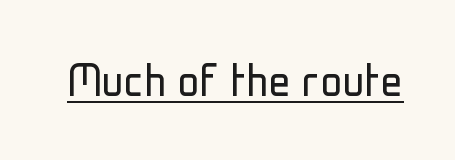
{"serif": "no", "italic": "no", "bold": "no", "weight": "light", "width": "condensed", "stroke_contrast": "low", "x_height": "medium", "monospaced": "no", "underline": "yes", "letter_spacing": "normal", "letter_spacing_em": 0.0, "glyph_px": 55}
